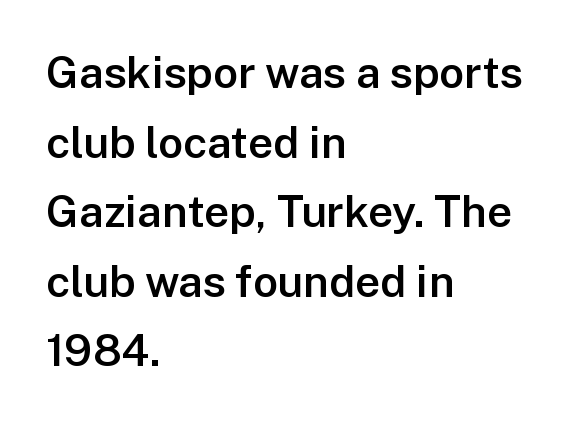
{"serif": "no", "italic": "no", "bold": "semi", "weight": "semibold", "width": "normal", "stroke_contrast": "low", "x_height": "medium", "monospaced": "no", "underline": "no", "align": "left", "line_spacing": "normal", "line_spacing_ratio": 1.58, "letter_spacing": "normal", "letter_spacing_em": 0.0, "glyph_px": 44}
